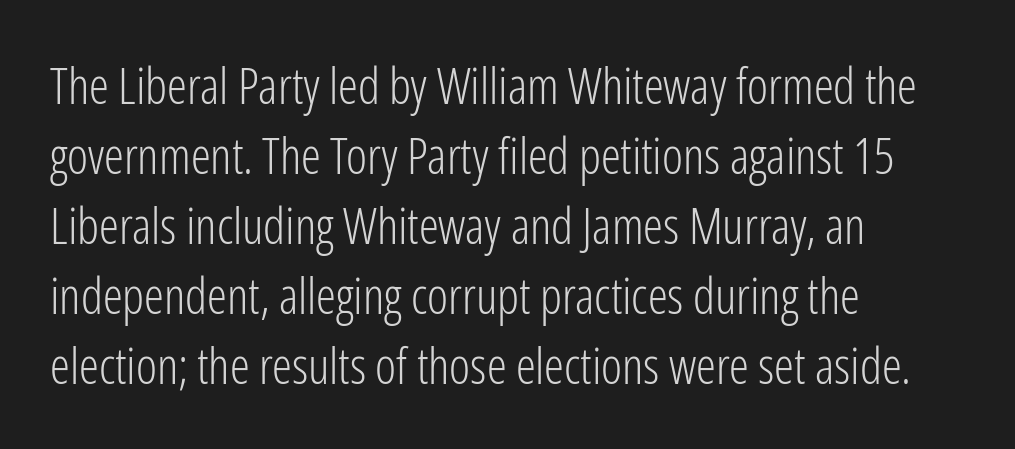
Q: Is the text bold? A: No.
Q: Is the text italic (slanted)? A: No, it is upright.
Q: Is the typeface a serif or a sans-serif typeface? A: Sans-serif.
Q: Is the text underlined? A: No.
Q: How is the paragraph aligned? A: Left-aligned.
Q: Is the spacing between letters normal or unusually wide? A: Normal.
Q: Is the spacing between lines tight, normal or loose? A: Normal.
Q: Width (condensed, normal, or wide)? A: Condensed.
Q: Stroke contrast? A: Low.
Q: x-height? A: Medium.
Q: Monospaced? A: No.
